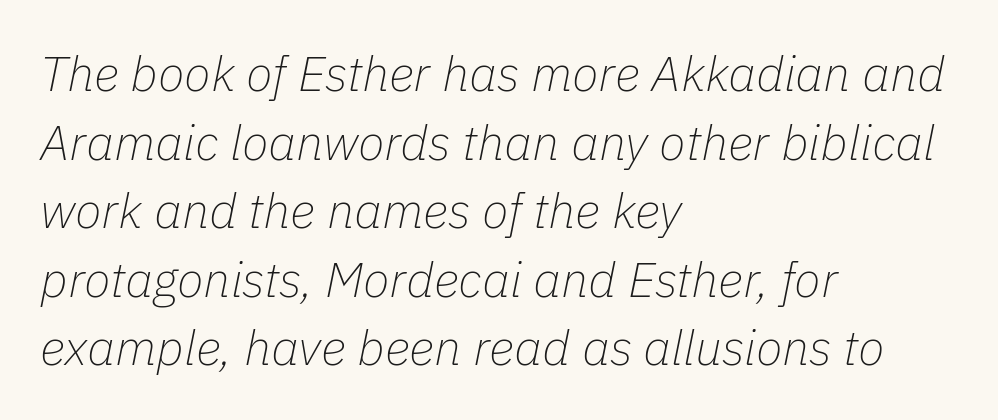
The image shows 49 px thin type, italic (leaning right); set left-aligned, normal line spacing (1.4x), normal letter spacing, not underlined; low stroke contrast and a medium x-height.
